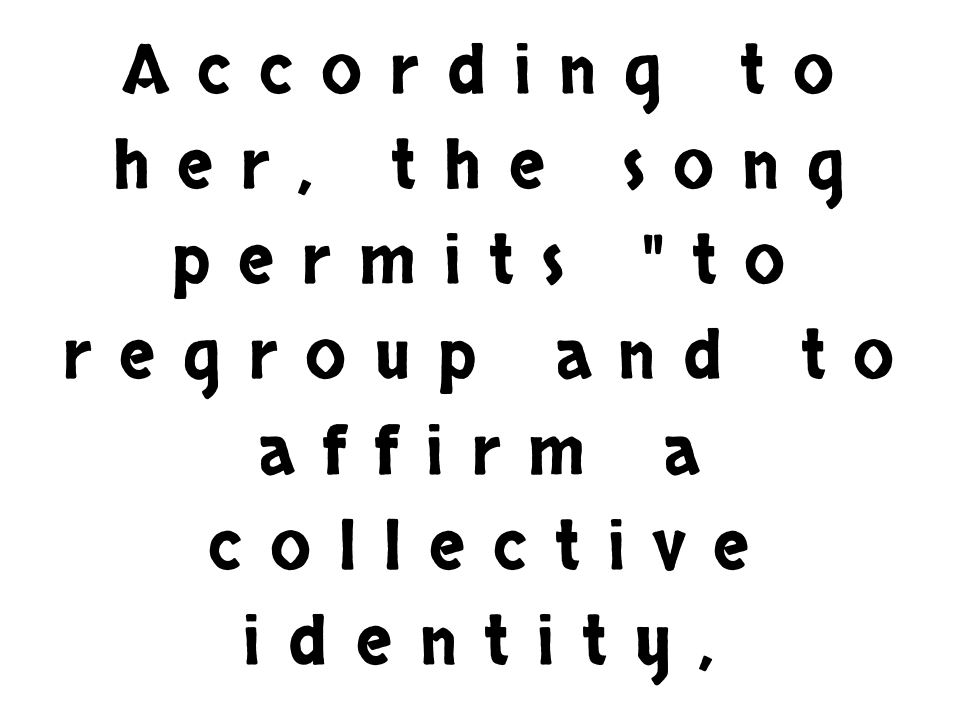
The image shows 67 px condensed sans-serif type, upright; set centered, normal line spacing (1.42x), unusually wide letter spacing (+0.42 em), not underlined; low stroke contrast and a large x-height.
